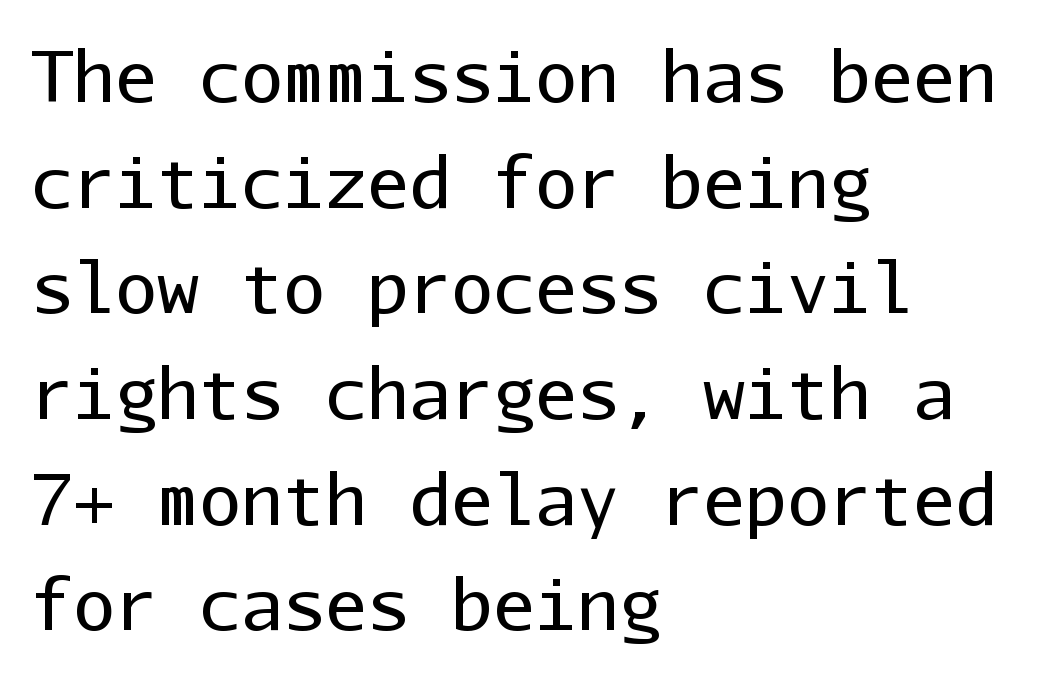
The area under the type is left untouched. Evenly set lines give the paragraph a standard silhouette. Serifs: no, the terminals of the letterforms are clean. Rendered with straight, roman letterforms.
